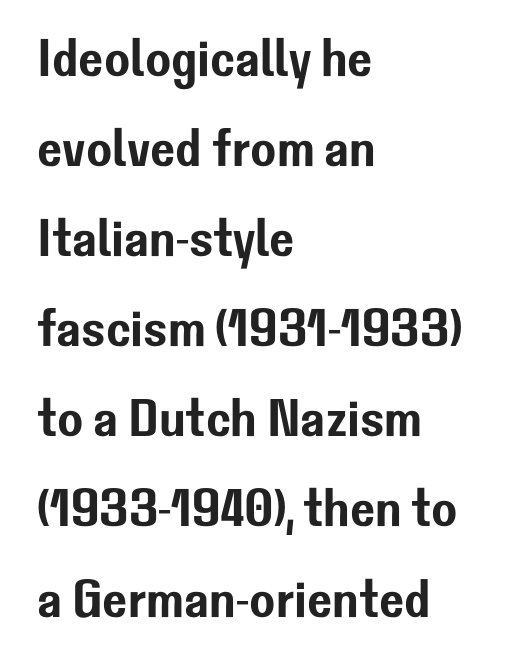
Q: Is the text italic (slanted)? A: No, it is upright.
Q: Is the typeface a serif or a sans-serif typeface? A: Sans-serif.
Q: Is the text underlined? A: No.
Q: How is the paragraph aligned? A: Left-aligned.
Q: Is the spacing between letters normal or unusually wide? A: Normal.
Q: Is the spacing between lines tight, normal or loose? A: Normal.
Q: Width (condensed, normal, or wide)? A: Normal.
Q: Stroke contrast? A: Low.
Q: x-height? A: Medium.
Q: Monospaced? A: No.
